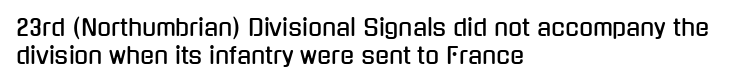
The line texture is even and compact thanks to regular tracking. These lines stack with their left ends in a neat column. The lettering stays uniformly vertical, giving the passage a roman look. Check the space under the baseline: it is left empty.
